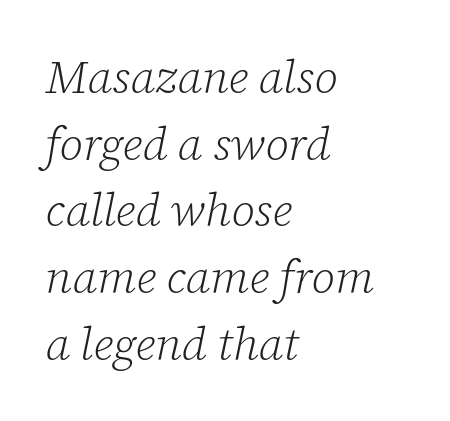
Think of a printed novel: that variable character pitch is what you see here. Teacher's note: observe the even left margin — that is flush-left alignment. Glyph-to-glyph distance matches everyday printed text. The font sits on the lighter half of the weight spectrum, regular included.
